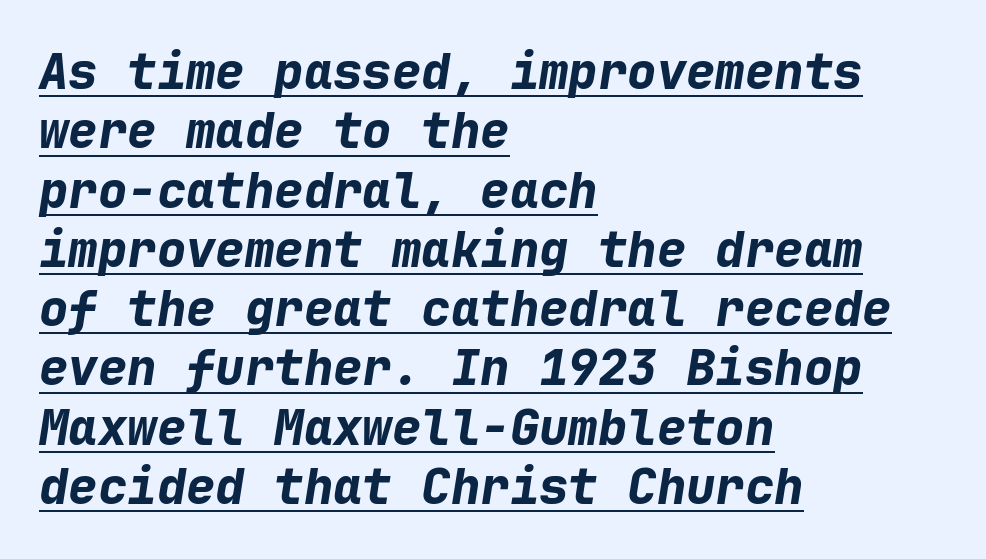
{"italic": "yes", "lean": "right", "slant_degrees": 9, "bold": "yes", "weight": "bold", "width": "normal", "stroke_contrast": "low", "x_height": "medium", "monospaced": "yes", "underline": "yes", "align": "left", "line_spacing_ratio": 1.21, "letter_spacing": "normal", "letter_spacing_em": 0.0, "glyph_px": 49}
